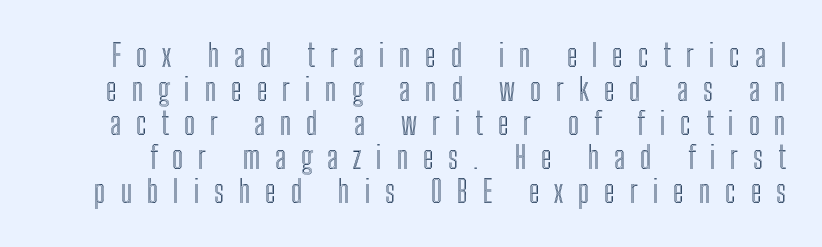
The leading is snug, giving the passage a crowded texture. Posture: vertical. Proportional: the letters do not fall into vertical columns. The space directly below the letters is spotless. In terms of letterspacing, this is a distinctly airy, spread setting.
